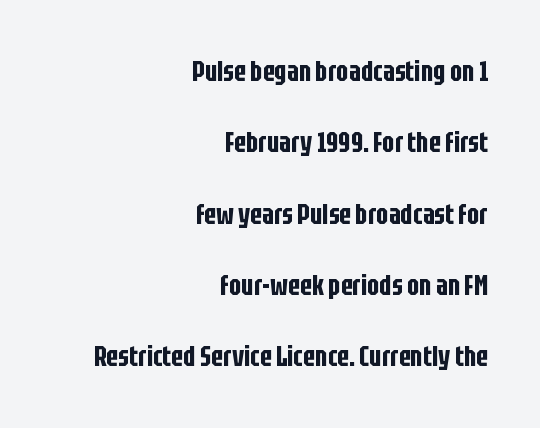
Each line ends at the same right margin while the left side varies. Note the varied advance widths — an 'i' is clearly narrower than an 'm'. Has an underline been added? It has not. Does the type have serifs? No, each stem ends abruptly.
